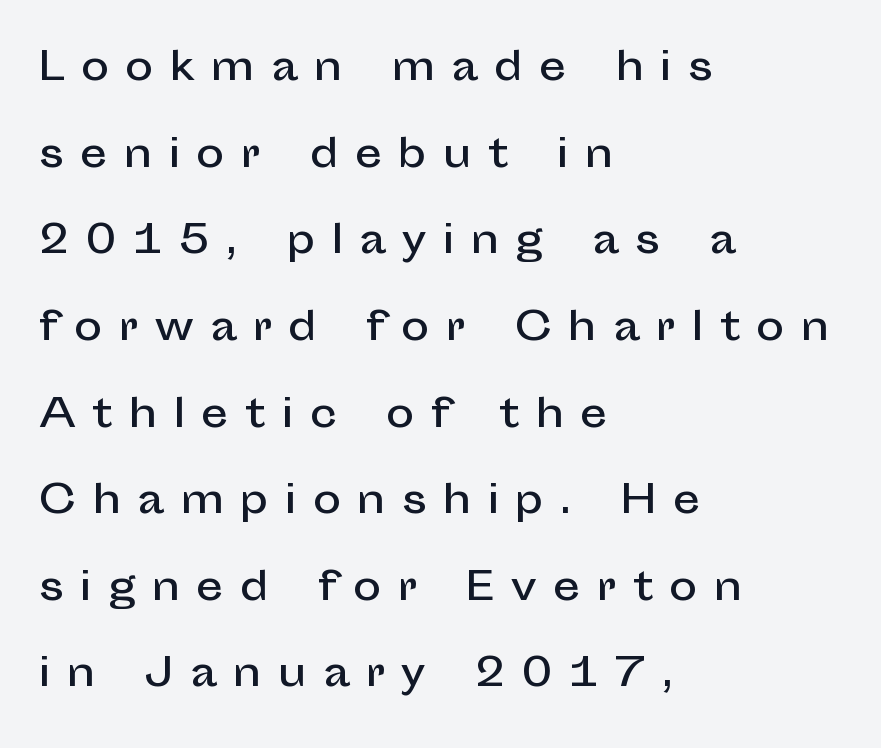
Interline gaps are noticeably wide in this sample. The lettering holds an erect, upright posture throughout. This sample is left-justified, so line endings fall wherever the words run out. Does extra space separate the letters? Yes, quite a lot of it.
